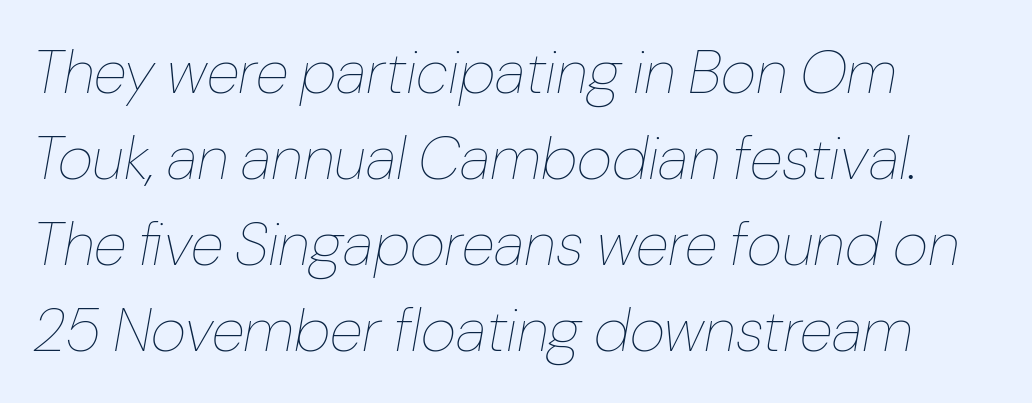
{"italic": "yes", "lean": "right", "slant_degrees": 10, "bold": "no", "weight": "thin", "width": "normal", "stroke_contrast": "low", "x_height": "medium", "monospaced": "no", "underline": "no", "align": "left", "line_spacing": "normal", "line_spacing_ratio": 1.41, "letter_spacing": "normal", "letter_spacing_em": 0.0, "glyph_px": 61}
